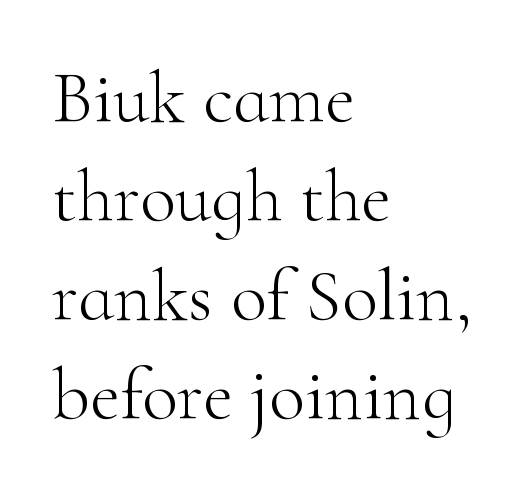
The image shows 74 px light serif type, upright; set left-aligned, normal line spacing (1.34x), normal letter spacing, not underlined; high stroke contrast and a small x-height.
